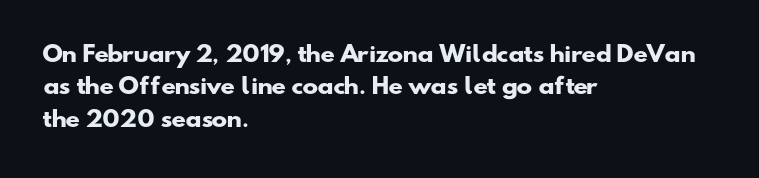
Q: Is the text bold? A: Yes.
Q: Is the text underlined? A: No.
Q: How is the paragraph aligned? A: Left-aligned.
Q: Is the spacing between letters normal or unusually wide? A: Normal.
Q: Is the spacing between lines tight, normal or loose? A: Normal.
